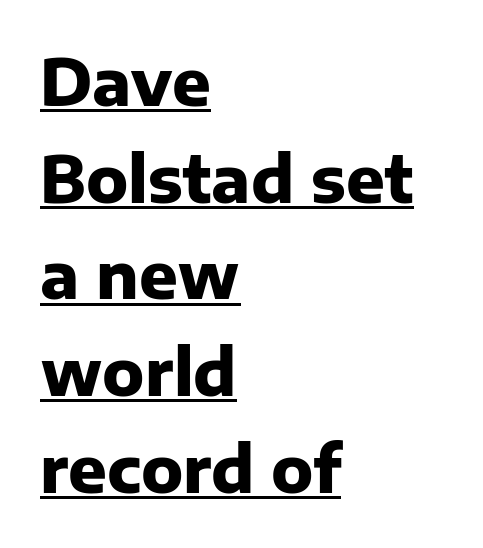
{"serif": "no", "italic": "no", "bold": "yes", "weight": "heavy", "width": "normal", "stroke_contrast": "low", "x_height": "medium", "monospaced": "no", "underline": "yes", "align": "left", "line_spacing": "normal", "line_spacing_ratio": 1.51, "letter_spacing": "normal", "letter_spacing_em": 0.0, "glyph_px": 64}
